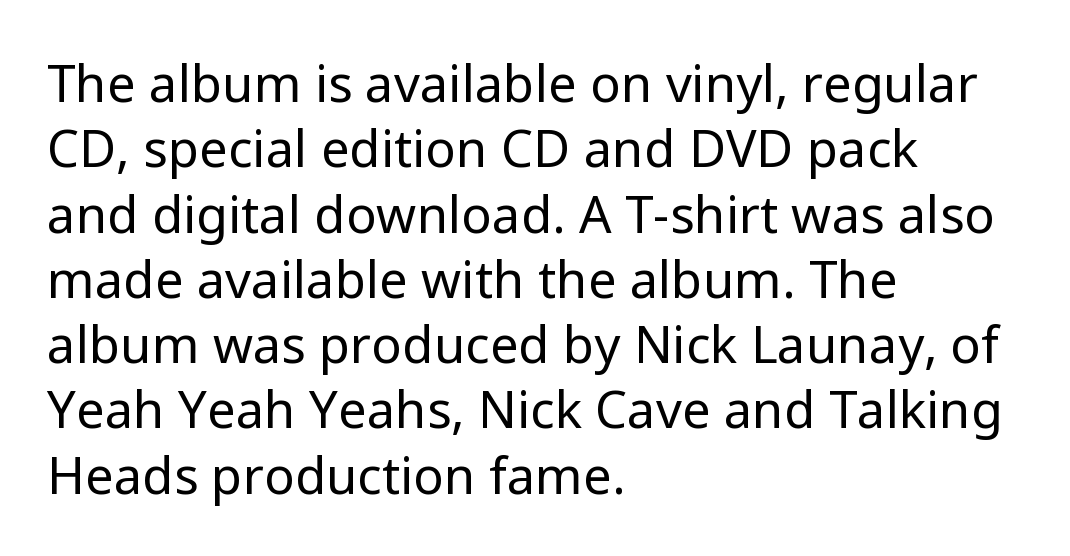
{"serif": "no", "italic": "no", "bold": "no", "weight": "regular", "width": "normal", "stroke_contrast": "low", "x_height": "medium", "monospaced": "no", "underline": "no", "align": "left", "line_spacing": "normal", "line_spacing_ratio": 1.28, "letter_spacing": "normal", "letter_spacing_em": 0.0, "glyph_px": 51}
